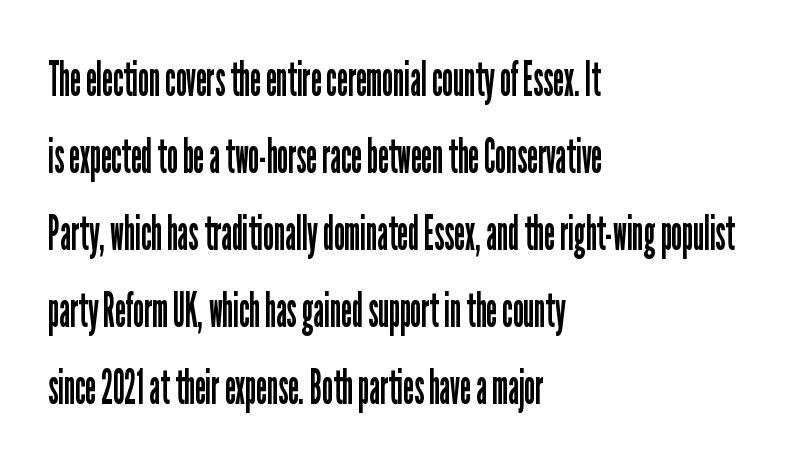
{"serif": "no", "italic": "no", "bold": "no", "weight": "regular", "width": "condensed", "stroke_contrast": "low", "x_height": "medium", "monospaced": "no", "underline": "no", "align": "left", "line_spacing": "normal", "line_spacing_ratio": 1.57, "letter_spacing": "normal", "letter_spacing_em": 0.0, "glyph_px": 49}
